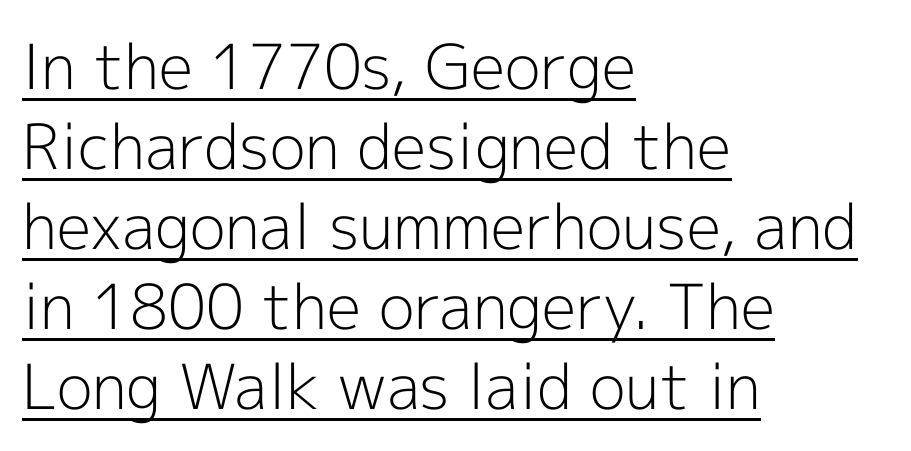
The image shows 62 px light sans-serif type, upright; set left-aligned, normal line spacing (1.29x), normal letter spacing, underlined; a medium x-height.
